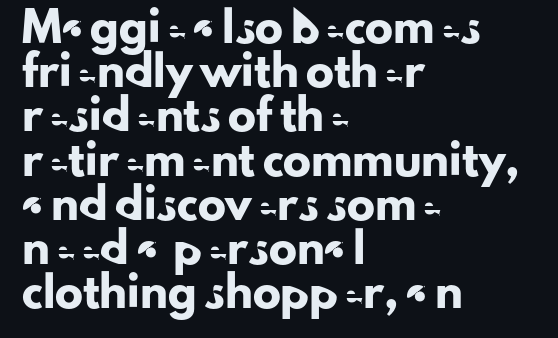
This sample has the flowing, uneven cadence of proportional lettering. What kind of face is this? One without serifs — a sans. There is no visible air inserted between adjacent glyphs. Notice how descenders clear the ascenders below comfortably — that's standard leading. These lines were composed using upright roman letters.
